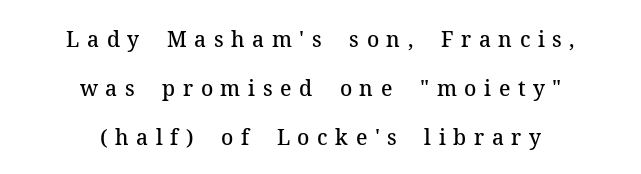
Q: Is the text bold? A: Semi-bold.
Q: Is the text italic (slanted)? A: No, it is upright.
Q: Is the text underlined? A: No.
Q: How is the paragraph aligned? A: Centered.
Q: Is the spacing between letters normal or unusually wide? A: Unusually wide.
Q: Is the spacing between lines tight, normal or loose? A: Loose.
